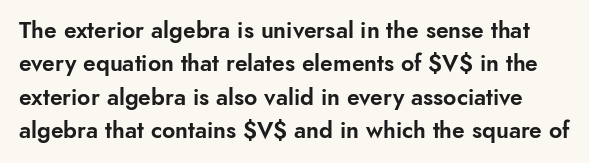
Letter spacing: default. Rows of type keep a routine distance in the vertical direction. Descenders are the only things crossing below the line. The specimen reads as upright at a glance.
